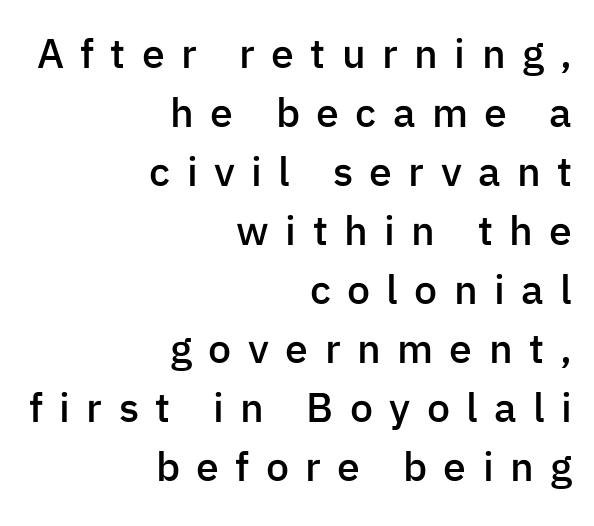
{"serif": "no", "italic": "no", "bold": "semi", "weight": "semibold", "width": "normal", "stroke_contrast": "low", "x_height": "medium", "monospaced": "no", "underline": "no", "align": "right", "line_spacing": "normal", "line_spacing_ratio": 1.44, "letter_spacing": "wide", "letter_spacing_em": 0.4, "glyph_px": 41}
